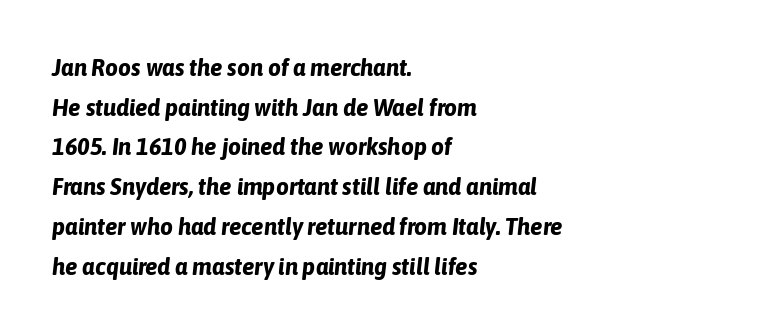
The image shows 25 px bold type, italic (leaning right); set left-aligned, normal line spacing (1.59x), normal letter spacing, not underlined.
